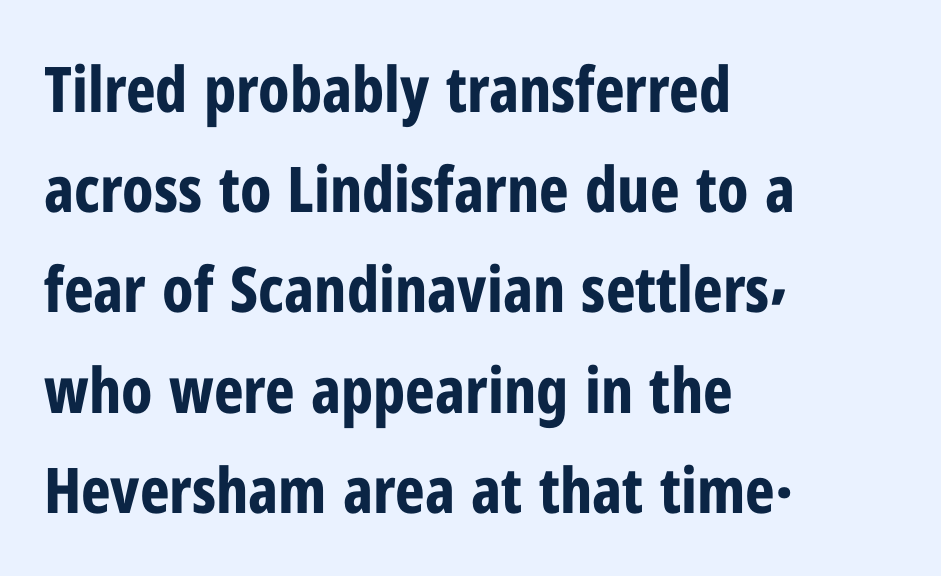
The ragged edge is on the right, which tells us the setting is flush left. Students, this is bold: see how much ink each stroke carries. The baseline area is clear. Does the lettering tilt? It doesn't — this is upright. Does extra space separate the letters? No, they use regular spacing.
